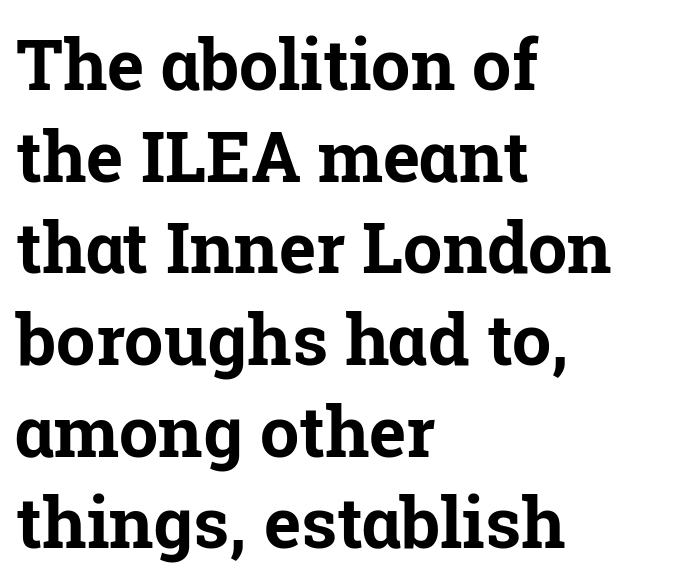
Q: Is the text bold? A: Yes.
Q: Is the text italic (slanted)? A: No, it is upright.
Q: Is the typeface a serif or a sans-serif typeface? A: Serif.
Q: Is the text underlined? A: No.
Q: How is the paragraph aligned? A: Left-aligned.
Q: Is the spacing between letters normal or unusually wide? A: Normal.
Q: Is the spacing between lines tight, normal or loose? A: Normal.
Q: Width (condensed, normal, or wide)? A: Normal.
Q: Stroke contrast? A: Low.
Q: x-height? A: Medium.
Q: Monospaced? A: No.
